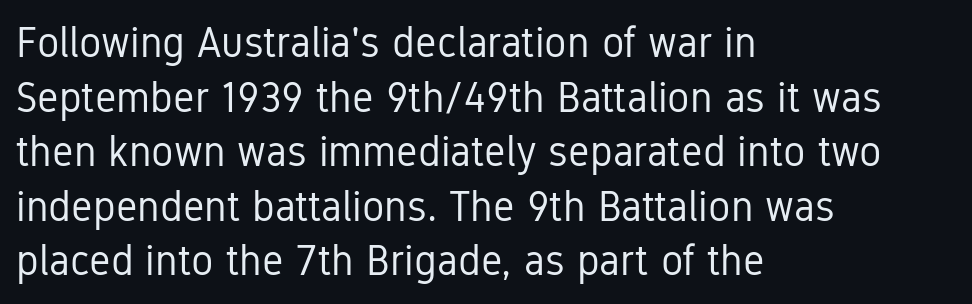
Q: Is the text bold? A: No.
Q: Is the text italic (slanted)? A: No, it is upright.
Q: Is the typeface a serif or a sans-serif typeface? A: Sans-serif.
Q: Is the text underlined? A: No.
Q: How is the paragraph aligned? A: Left-aligned.
Q: Is the spacing between letters normal or unusually wide? A: Normal.
Q: Is the spacing between lines tight, normal or loose? A: Normal.
Q: Width (condensed, normal, or wide)? A: Condensed.
Q: Stroke contrast? A: Low.
Q: x-height? A: Medium.
Q: Monospaced? A: No.
